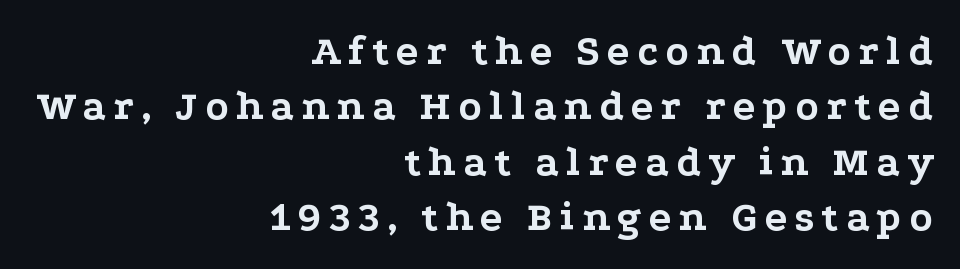
The image shows 42 px bold, wide serif type, upright; set right-aligned, normal line spacing (1.32x), not underlined; low stroke contrast and a medium x-height.
